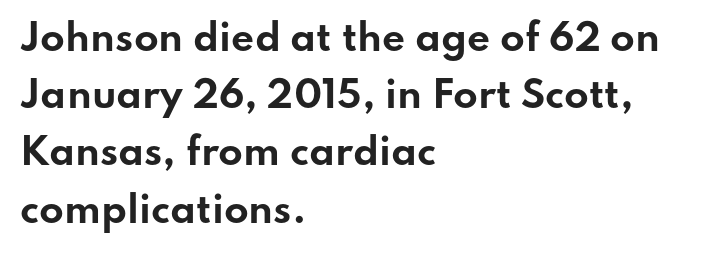
Q: Is the text bold? A: Yes.
Q: Is the text italic (slanted)? A: No, it is upright.
Q: Is the typeface a serif or a sans-serif typeface? A: Sans-serif.
Q: Is the text underlined? A: No.
Q: How is the paragraph aligned? A: Left-aligned.
Q: Is the spacing between letters normal or unusually wide? A: Normal.
Q: Is the spacing between lines tight, normal or loose? A: Normal.
Q: Width (condensed, normal, or wide)? A: Wide.
Q: Stroke contrast? A: Low.
Q: x-height? A: Small.
Q: Monospaced? A: No.
